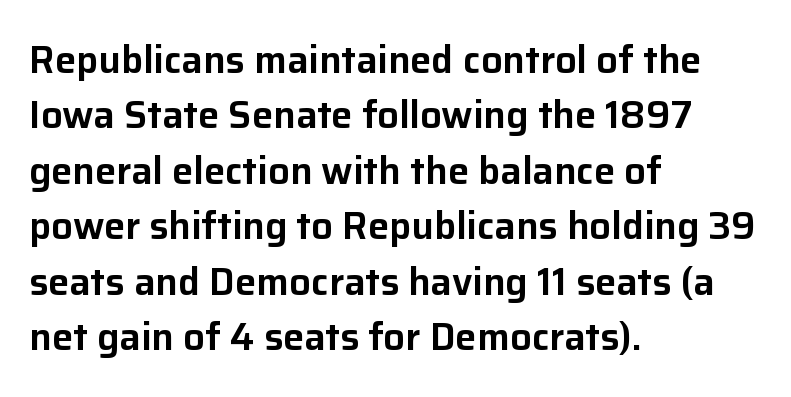
The image shows 38 px sans-serif type, upright; set left-aligned, normal line spacing (1.46x), normal letter spacing, not underlined; low stroke contrast and a medium x-height.
